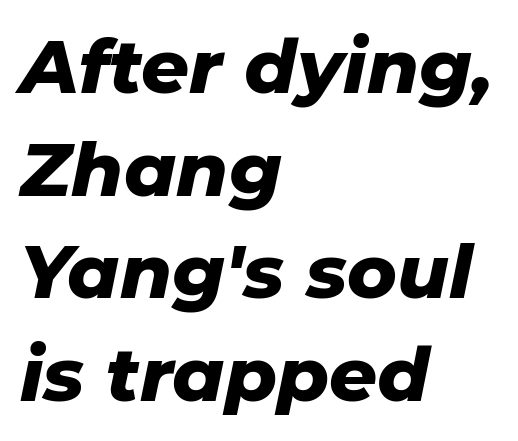
The image shows 75 px heavy type, italic (leaning right); set left-aligned, normal line spacing (1.37x), normal letter spacing, not underlined; low stroke contrast and a medium x-height.
